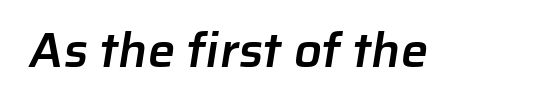
{"serif": "no", "bold": "semi", "weight": "semibold", "width": "normal", "stroke_contrast": "low", "x_height": "medium", "monospaced": "no", "underline": "no", "letter_spacing": "normal", "letter_spacing_em": 0.0, "glyph_px": 49}
